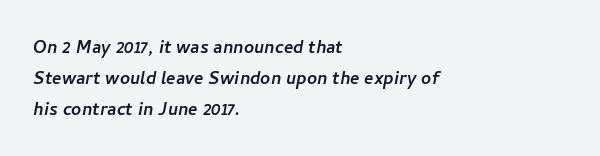
The image shows 22 px text type; set left-aligned, normal line spacing (1.41x), normal letter spacing, not underlined.
